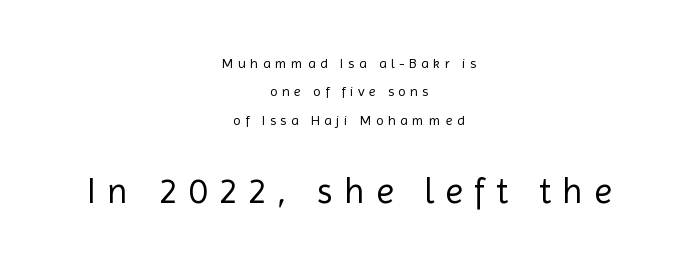
Characters remain perfectly vertical along every line. Character widths vary here, with narrow letters taking less room than wide ones. Compared with typical body copy, the letter spacing here is much looser. Words float on clear page, feet unadorned.
